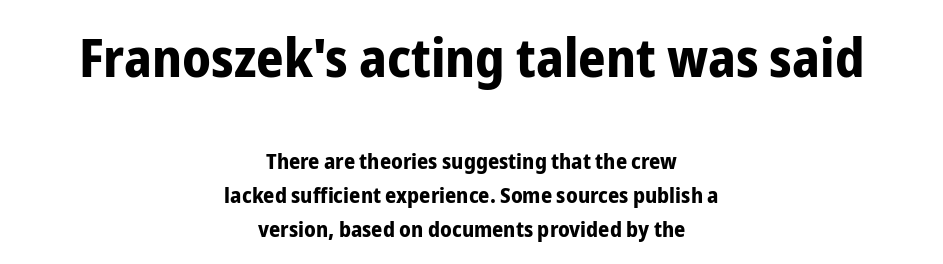
The image shows 54 px bold, condensed sans-serif type, upright; set centered, normal line spacing (1.54x), normal letter spacing, not underlined; the first (top) block is 2.45x larger; low stroke contrast and a medium x-height.
